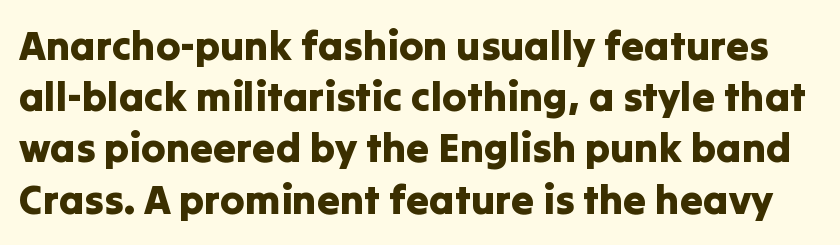
The image shows 41 px sans-serif type, upright; set normal line spacing (1.25x), normal letter spacing, not underlined; low stroke contrast and a medium x-height.
